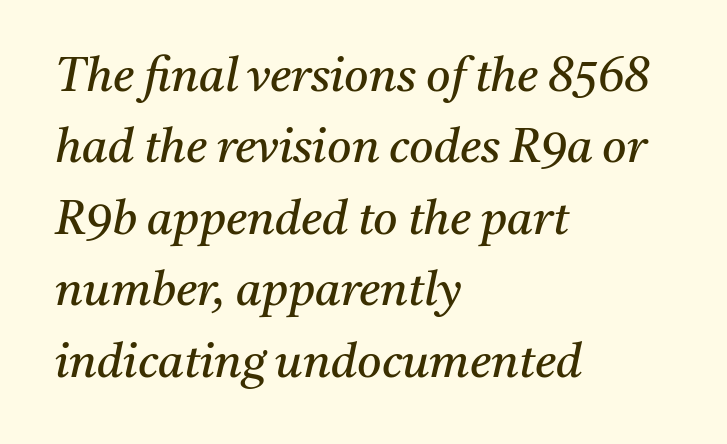
Q: Is the text bold? A: No.
Q: Is the text italic (slanted)? A: Yes, it leans right by about 11 degrees.
Q: Is the typeface a serif or a sans-serif typeface? A: Serif.
Q: Is the text underlined? A: No.
Q: How is the paragraph aligned? A: Left-aligned.
Q: Is the spacing between letters normal or unusually wide? A: Normal.
Q: Is the spacing between lines tight, normal or loose? A: Normal.
Q: Width (condensed, normal, or wide)? A: Normal.
Q: Stroke contrast? A: Medium.
Q: x-height? A: Medium.
Q: Monospaced? A: No.
